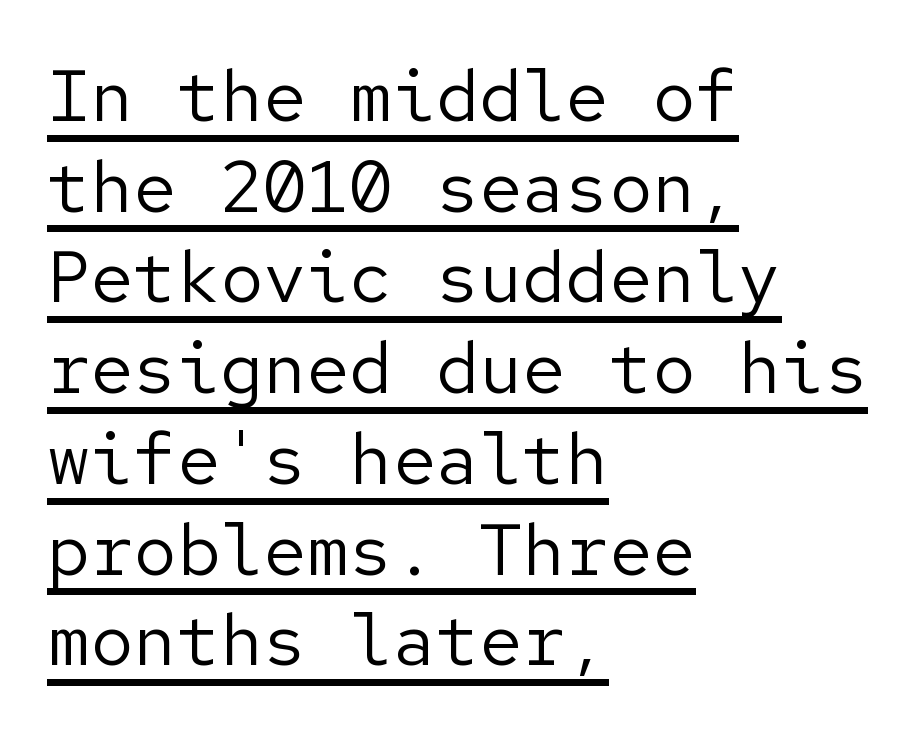
The image shows 72 px regular-weight sans-serif type, upright; set left-aligned, normal line spacing (1.26x), normal letter spacing, underlined; low stroke contrast and a medium x-height.
